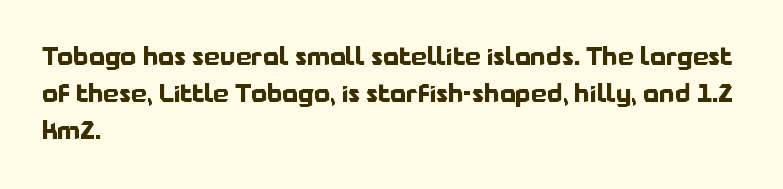
Q: Is the text bold? A: Yes.
Q: Is the text italic (slanted)? A: No, it is upright.
Q: Is the text underlined? A: No.
Q: How is the paragraph aligned? A: Left-aligned.
Q: Is the spacing between letters normal or unusually wide? A: Normal.
Q: Is the spacing between lines tight, normal or loose? A: Normal.
